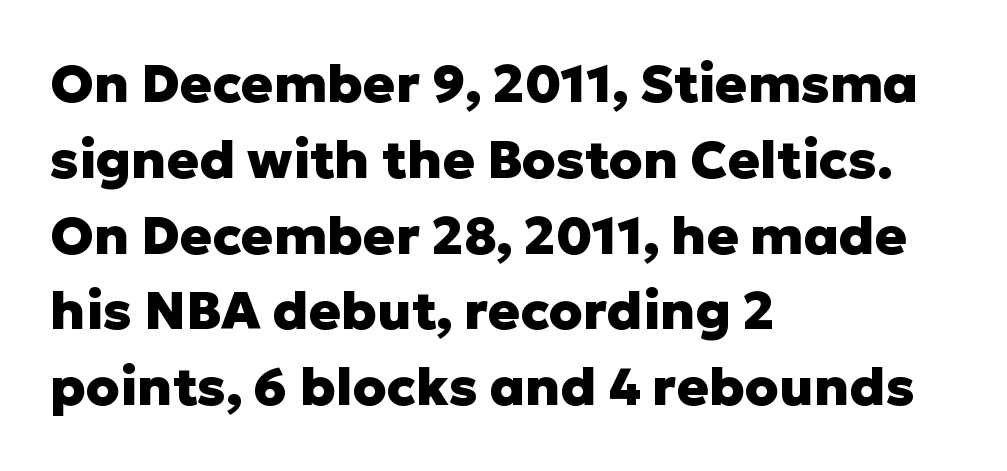
The image shows 53 px heavy sans-serif type, upright; set left-aligned, normal line spacing (1.43x), normal letter spacing, not underlined; low stroke contrast and a medium x-height.
